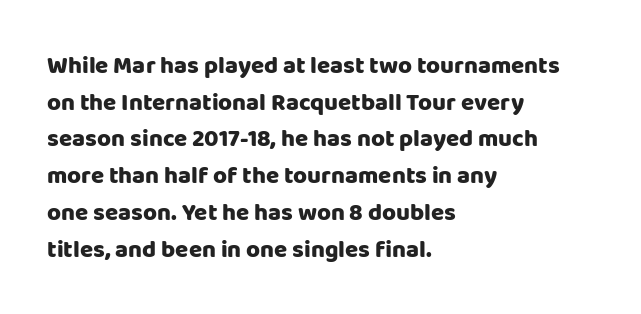
Q: Is the text bold? A: Yes.
Q: Is the text italic (slanted)? A: No, it is upright.
Q: Is the text underlined? A: No.
Q: How is the paragraph aligned? A: Left-aligned.
Q: Is the spacing between letters normal or unusually wide? A: Normal.
Q: Is the spacing between lines tight, normal or loose? A: Normal.
